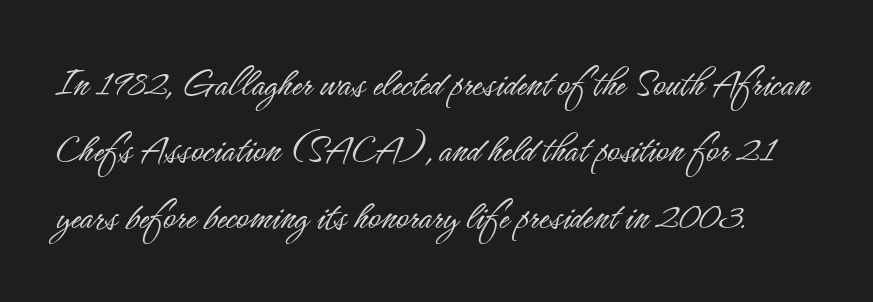
Q: Is the text bold? A: No.
Q: Is the text italic (slanted)? A: Yes.
Q: Is the typeface a serif or a sans-serif typeface? A: Sans-serif.
Q: Is the text underlined? A: No.
Q: Is the spacing between letters normal or unusually wide? A: Normal.
Q: Is the spacing between lines tight, normal or loose? A: Normal.
Q: Width (condensed, normal, or wide)? A: Condensed.
Q: Stroke contrast? A: Low.
Q: x-height? A: Small.
Q: Monospaced? A: No.
